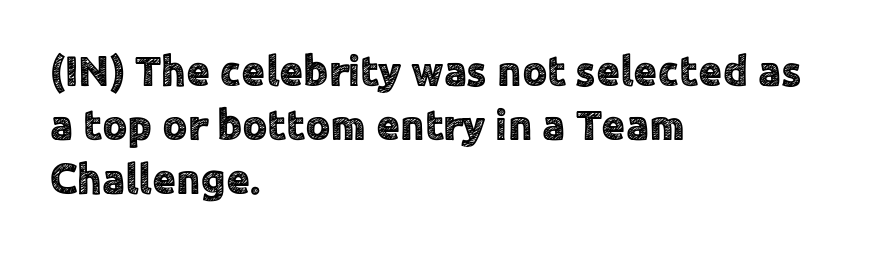
The image shows 43 px sans-serif type, upright; set left-aligned, normal line spacing (1.26x), normal letter spacing, not underlined; a medium x-height.
